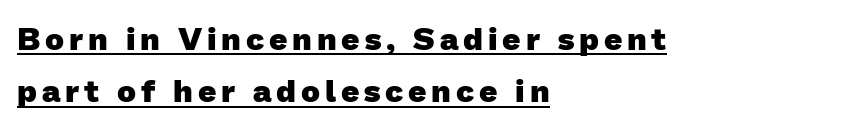
Q: Is the text bold? A: Yes.
Q: Is the typeface a serif or a sans-serif typeface? A: Sans-serif.
Q: Is the text underlined? A: Yes.
Q: How is the paragraph aligned? A: Left-aligned.
Q: Is the spacing between lines tight, normal or loose? A: Normal.
Q: Width (condensed, normal, or wide)? A: Normal.
Q: Stroke contrast? A: Low.
Q: x-height? A: Medium.
Q: Monospaced? A: No.
